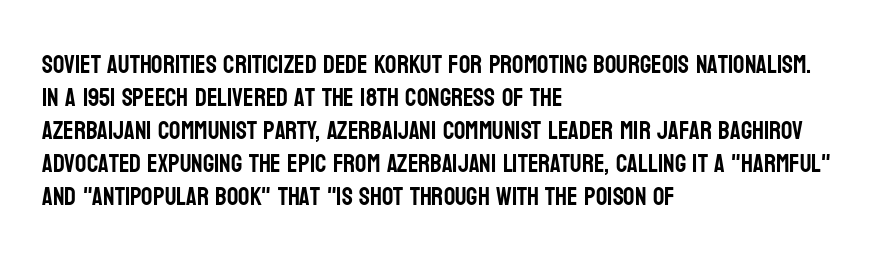
The image shows 25 px text type, upright; set left-aligned, normal line spacing (1.32x), normal letter spacing, not underlined.
